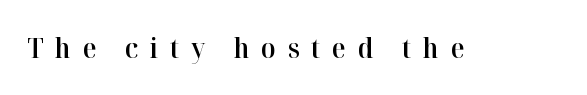
Unlike a clean sans, this face finishes its strokes with serifs. Character widths vary here, with narrow letters taking less room than wide ones. The passage shown is semibold, sitting just below true bold. Quick note: underline off.
